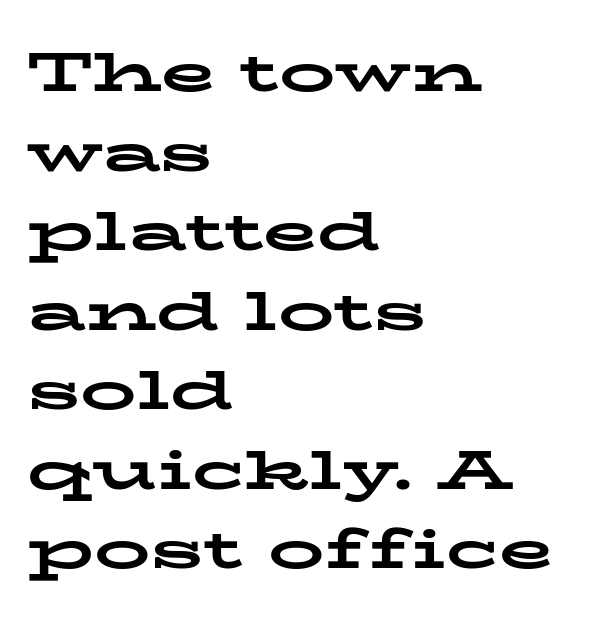
Think of a printed novel: that variable character pitch is what you see here. Normally led — the rows are evenly, conventionally spaced. Designer's note — italics off, roman on. Lines of text with bare space underneath.
